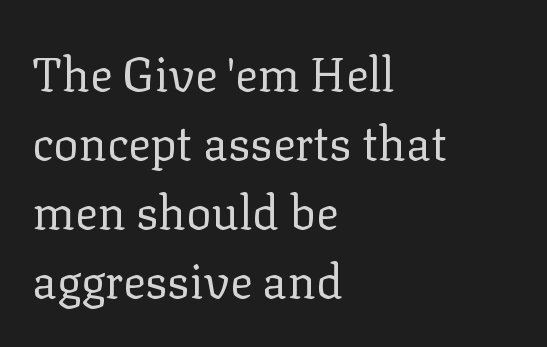
The image shows 47 px regular-weight serif type, upright; set left-aligned, normal line spacing (1.47x), normal letter spacing, not underlined; low stroke contrast and a medium x-height.
